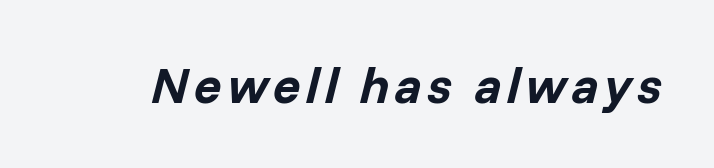
The image shows 51 px bold type, italic (leaning right); set not underlined; low stroke contrast and a medium x-height.
